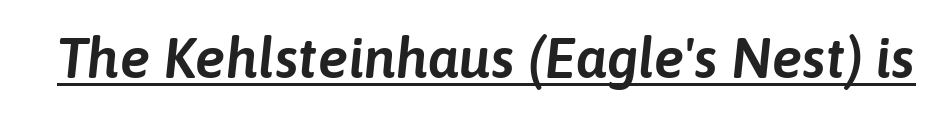
Each letter keeps its own natural width here, so spacing adapts to shape. Spacing between characters is what you'd get straight out of the box. The glyphs look as if they've been sheared to an angle. Each line of the rendering has a horizontal stroke beneath the glyphs.
